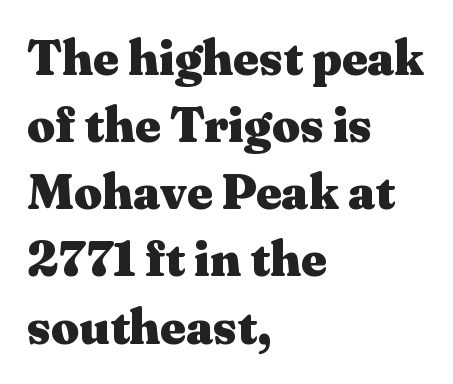
Q: Is the text bold? A: Yes.
Q: Is the text italic (slanted)? A: No, it is upright.
Q: Is the typeface a serif or a sans-serif typeface? A: Serif.
Q: Is the text underlined? A: No.
Q: How is the paragraph aligned? A: Left-aligned.
Q: Is the spacing between letters normal or unusually wide? A: Normal.
Q: Is the spacing between lines tight, normal or loose? A: Normal.
Q: Width (condensed, normal, or wide)? A: Wide.
Q: Stroke contrast? A: Medium.
Q: x-height? A: Medium.
Q: Monospaced? A: No.
